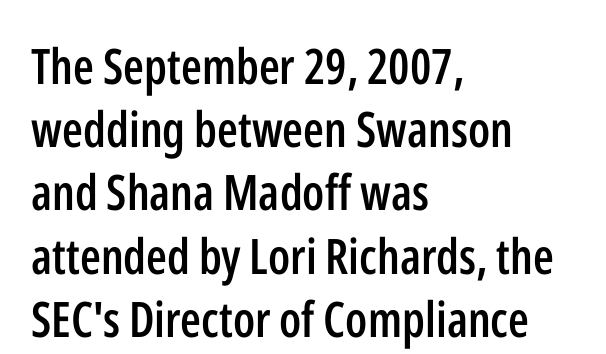
{"serif": "no", "italic": "no", "bold": "semi", "weight": "semibold", "width": "condensed", "stroke_contrast": "low", "x_height": "medium", "monospaced": "no", "underline": "no", "align": "left", "line_spacing": "normal", "line_spacing_ratio": 1.29, "letter_spacing": "normal", "letter_spacing_em": 0.0, "glyph_px": 49}
